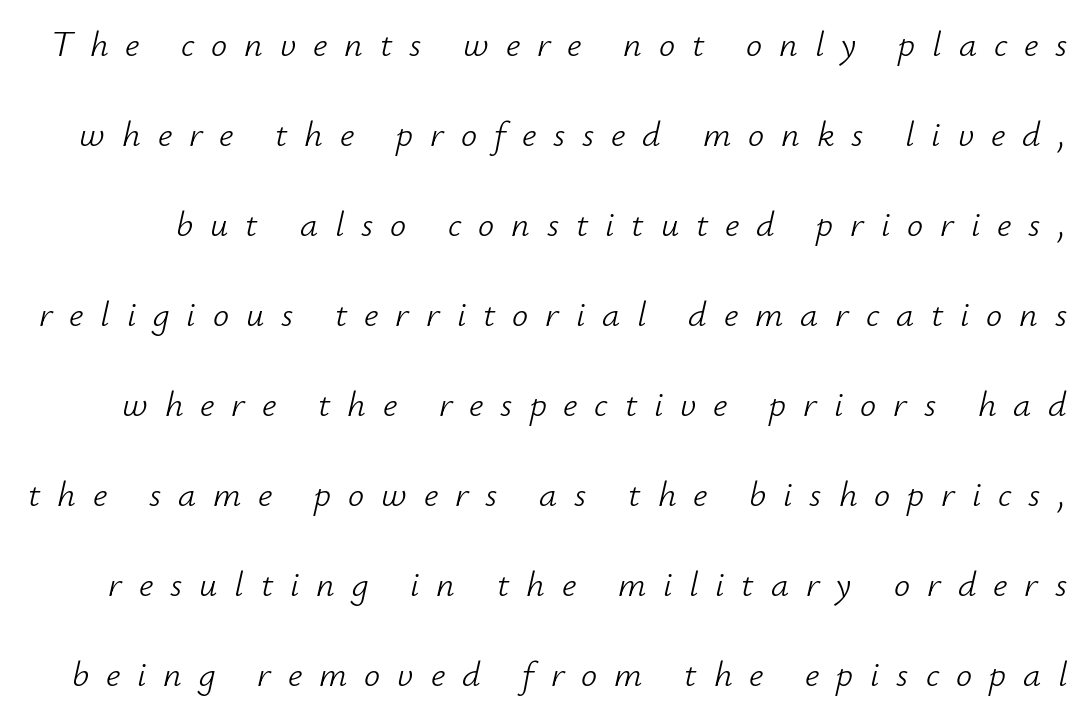
Q: Is the text bold? A: No.
Q: Is the text italic (slanted)? A: Yes, it leans right by about 12 degrees.
Q: Is the text underlined? A: No.
Q: Is the spacing between letters normal or unusually wide? A: Unusually wide.
Q: Is the spacing between lines tight, normal or loose? A: Loose.
Q: Width (condensed, normal, or wide)? A: Normal.
Q: Stroke contrast? A: Low.
Q: x-height? A: Small.
Q: Monospaced? A: No.
